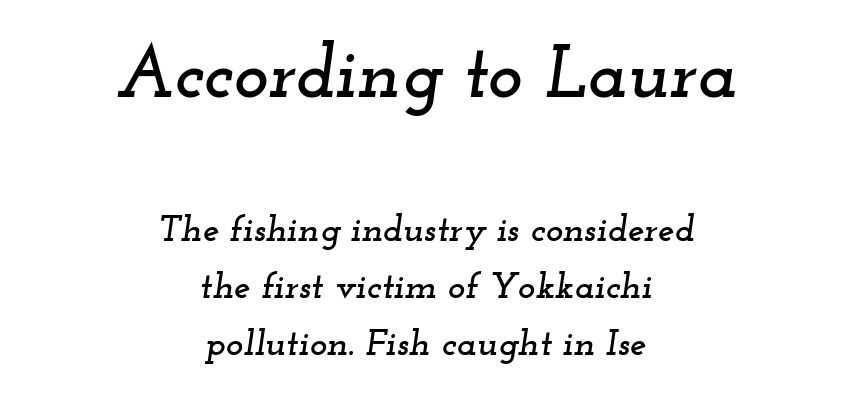
The letters sit at their default tracking, neither squeezed nor spread. The passage shown is typeset with a serif family. Tall strokes in this sample are angled rather than plumb. Interline gaps are of average width in this sample.
